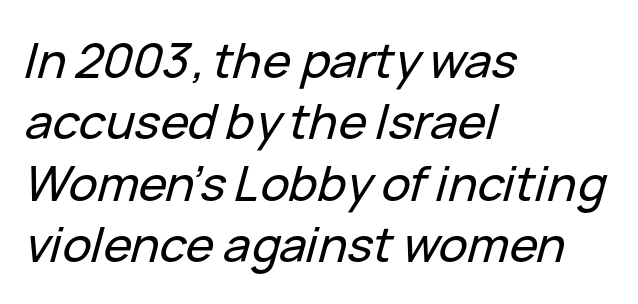
The image shows 48 px text type, italic (leaning right); set left-aligned, normal line spacing (1.28x), normal letter spacing, not underlined; low stroke contrast and a medium x-height.
